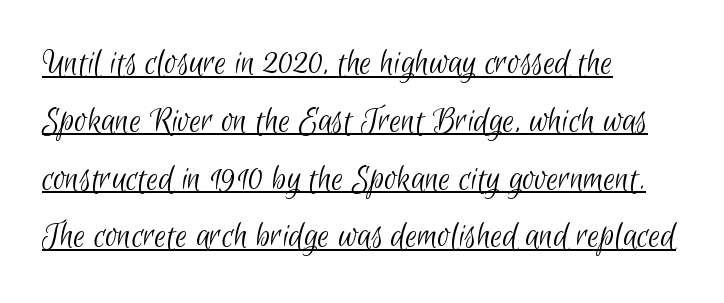
Q: Is the text bold? A: No.
Q: Is the typeface a serif or a sans-serif typeface? A: Sans-serif.
Q: Is the text underlined? A: Yes.
Q: How is the paragraph aligned? A: Left-aligned.
Q: Is the spacing between letters normal or unusually wide? A: Normal.
Q: Is the spacing between lines tight, normal or loose? A: Normal.
Q: Width (condensed, normal, or wide)? A: Condensed.
Q: Stroke contrast? A: Low.
Q: x-height? A: Small.
Q: Monospaced? A: No.
